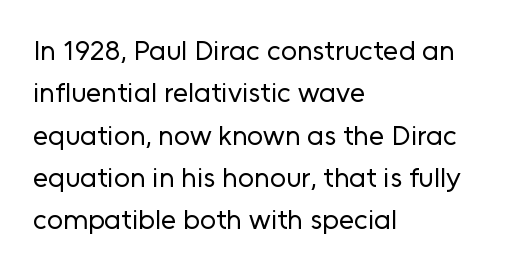
Q: Is the text bold? A: No.
Q: Is the text italic (slanted)? A: No, it is upright.
Q: Is the typeface a serif or a sans-serif typeface? A: Sans-serif.
Q: Is the text underlined? A: No.
Q: How is the paragraph aligned? A: Left-aligned.
Q: Is the spacing between letters normal or unusually wide? A: Normal.
Q: Is the spacing between lines tight, normal or loose? A: Normal.
Q: Width (condensed, normal, or wide)? A: Normal.
Q: Stroke contrast? A: Low.
Q: x-height? A: Medium.
Q: Monospaced? A: No.
